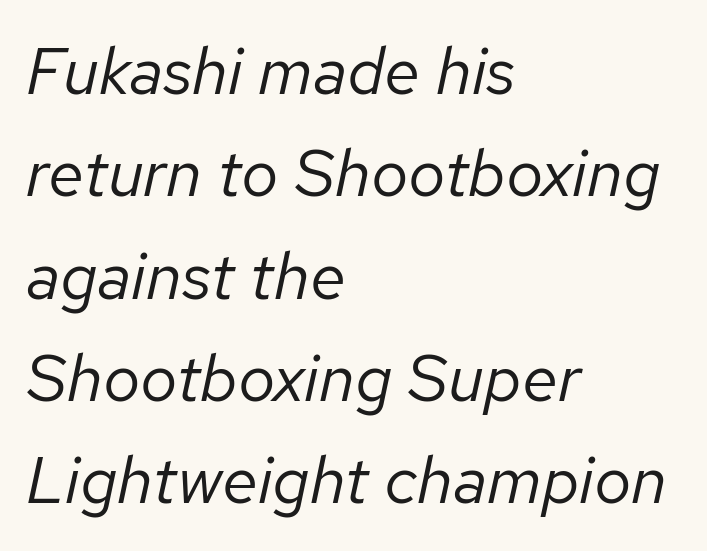
Q: Is the text bold? A: No.
Q: Is the text italic (slanted)? A: Yes, it leans right by about 12 degrees.
Q: Is the text underlined? A: No.
Q: How is the paragraph aligned? A: Left-aligned.
Q: Is the spacing between letters normal or unusually wide? A: Normal.
Q: Is the spacing between lines tight, normal or loose? A: Normal.
Q: Width (condensed, normal, or wide)? A: Normal.
Q: Stroke contrast? A: Low.
Q: x-height? A: Medium.
Q: Monospaced? A: No.
